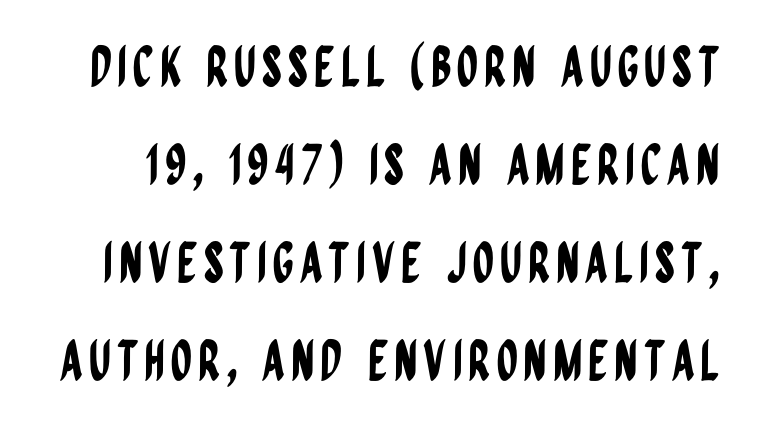
Each row of text sits above clean, open space. Rendered with straight, roman letterforms. Varying glyph widths throughout — classic text-font behaviour. Grotesque or geometric, the face here clearly has no serifs.
